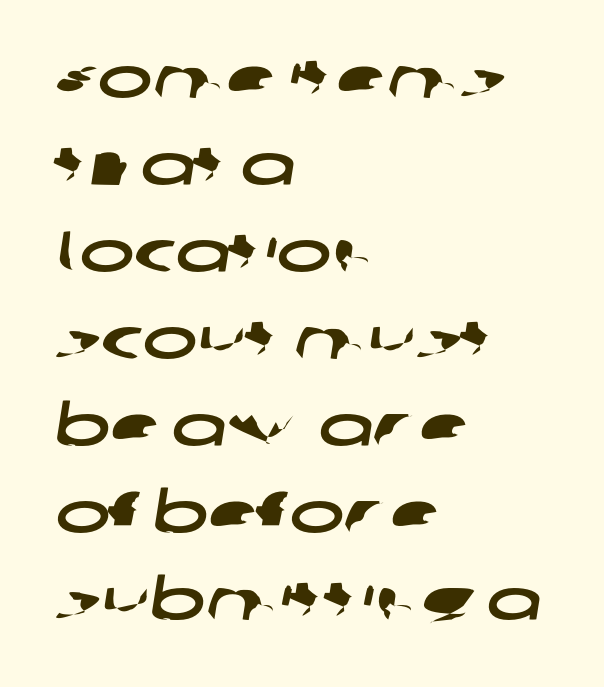
{"serif": "no", "width": "wide", "stroke_contrast": "low", "x_height": "large", "monospaced": "no", "underline": "no", "align": "left", "line_spacing": "normal", "line_spacing_ratio": 1.5, "letter_spacing": "normal", "letter_spacing_em": 0.0, "glyph_px": 58}
